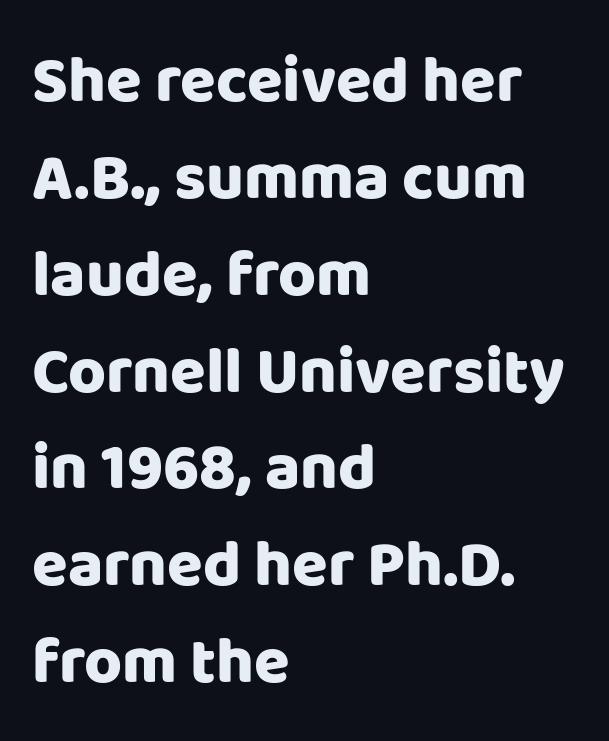
Q: Is the text bold? A: Yes.
Q: Is the text italic (slanted)? A: No, it is upright.
Q: Is the typeface a serif or a sans-serif typeface? A: Sans-serif.
Q: Is the text underlined? A: No.
Q: How is the paragraph aligned? A: Left-aligned.
Q: Is the spacing between letters normal or unusually wide? A: Normal.
Q: Is the spacing between lines tight, normal or loose? A: Normal.
Q: Width (condensed, normal, or wide)? A: Normal.
Q: Stroke contrast? A: Low.
Q: x-height? A: Large.
Q: Monospaced? A: No.
